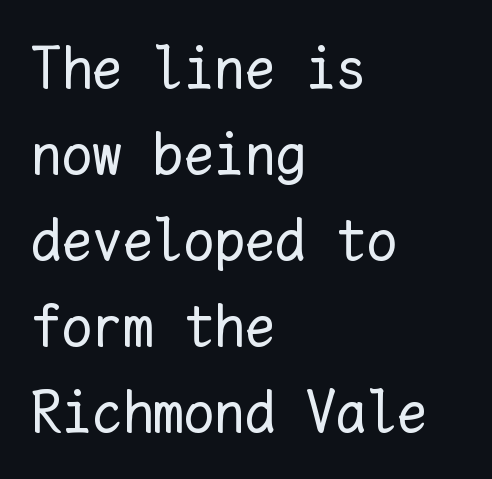
The image shows 61 px regular-weight type, upright, monospaced; set left-aligned, normal line spacing (1.41x), normal letter spacing, not underlined; low stroke contrast and a medium x-height.
